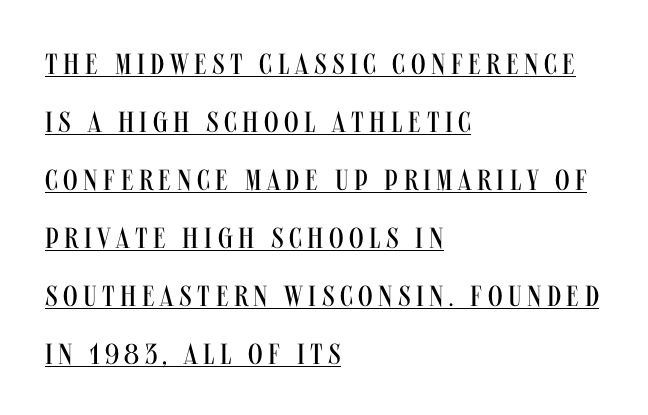
{"serif": "no", "italic": "no", "bold": "no", "weight": "regular", "width": "condensed", "stroke_contrast": "medium", "x_height": "large", "monospaced": "no", "underline": "yes", "align": "left", "line_spacing": "loose", "line_spacing_ratio": 2.0, "glyph_px": 29}
